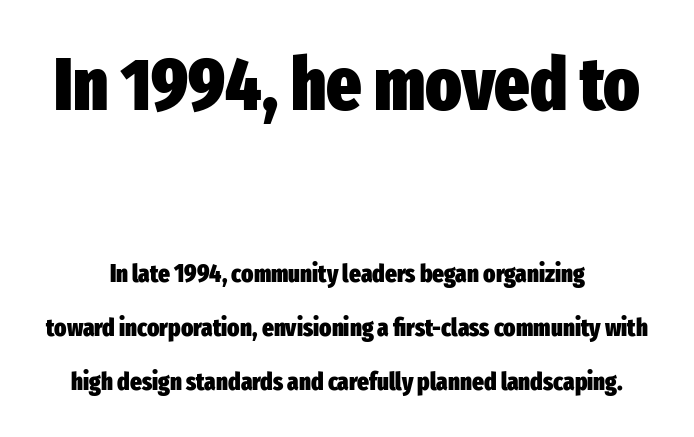
Q: Is the text bold? A: Yes.
Q: Is the text italic (slanted)? A: No, it is upright.
Q: Is the typeface a serif or a sans-serif typeface? A: Sans-serif.
Q: Is the text underlined? A: No.
Q: Is the spacing between letters normal or unusually wide? A: Normal.
Q: Is the spacing between lines tight, normal or loose? A: Loose.
Q: Which block of text is set in a larger size, the first (top) or the second (bottom)? A: The first (top) one.
Q: Width (condensed, normal, or wide)? A: Condensed.
Q: Stroke contrast? A: Low.
Q: x-height? A: Medium.
Q: Monospaced? A: No.
